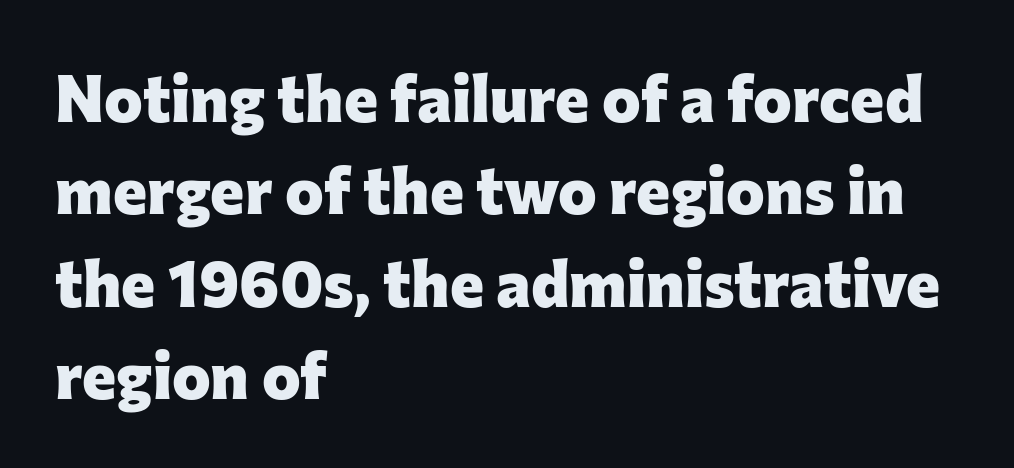
{"serif": "no", "italic": "no", "bold": "yes", "weight": "heavy", "width": "normal", "stroke_contrast": "low", "x_height": "medium", "monospaced": "no", "underline": "no", "align": "left", "line_spacing": "normal", "line_spacing_ratio": 1.42, "letter_spacing": "normal", "letter_spacing_em": 0.0, "glyph_px": 65}
